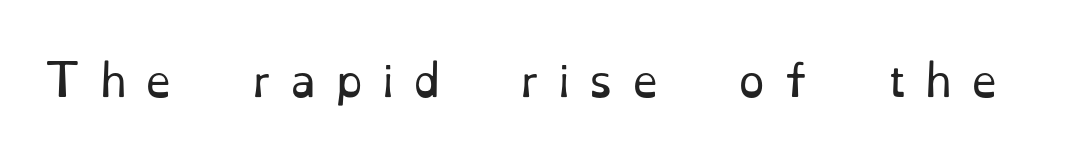
Q: Is the text bold? A: No.
Q: Is the text italic (slanted)? A: No, it is upright.
Q: Is the typeface a serif or a sans-serif typeface? A: Sans-serif.
Q: Is the text underlined? A: No.
Q: Is the spacing between letters normal or unusually wide? A: Unusually wide.
Q: Width (condensed, normal, or wide)? A: Normal.
Q: Stroke contrast? A: Low.
Q: x-height? A: Small.
Q: Monospaced? A: No.
